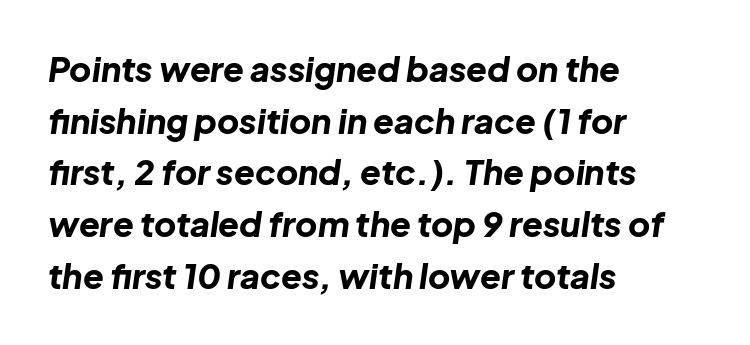
The image shows 34 px bold type, italic (leaning right); set left-aligned, normal line spacing (1.52x), normal letter spacing, not underlined; low stroke contrast and a medium x-height.
